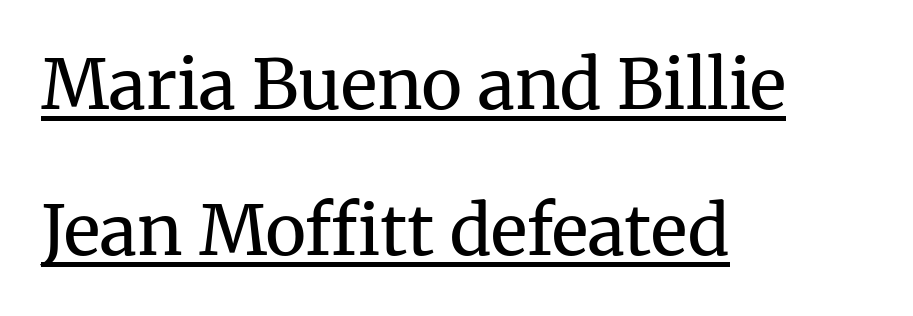
The glyphs are accompanied by a horizontal stroke just below them. Is there much room between lines? Yes — plenty of vertical air separates them. Font category for this specimen: serif. Which margin do the lines hug? The left one — the right edge is uneven. The line texture is even and compact thanks to regular tracking. A quiet, ordinary-to-light weight characterises the typeface.
